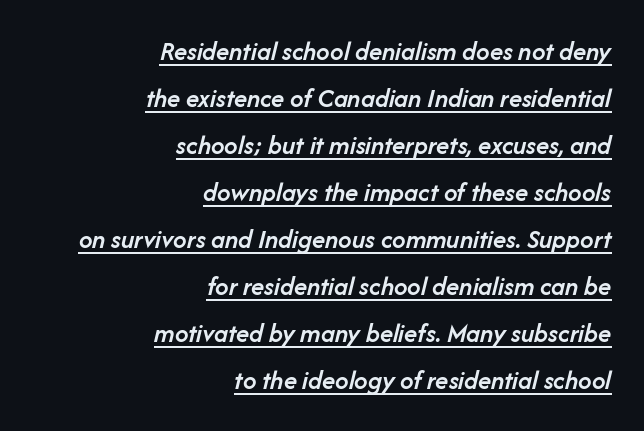
A rule runs beneath these lines of type. Emphasis by weight is partial: semibold. Short note: letters normally spaced. The glyphs look as if they've been sheared to an angle. Horizontally, the lines are justified to the trailing edge only.
